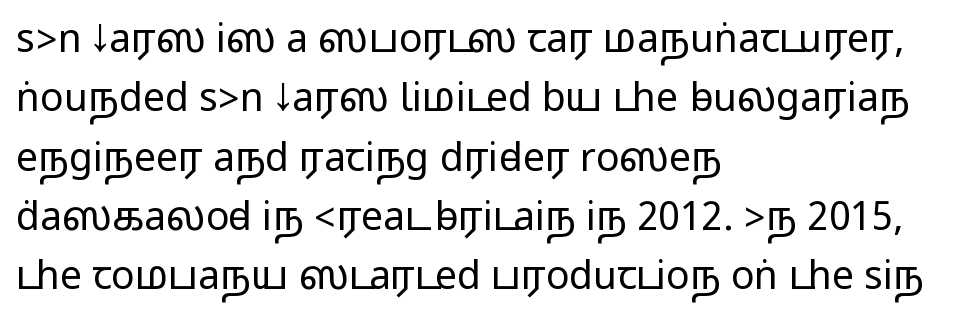
Tall strokes in this sample are plumb rather than angled. Between one letter and the next there's only the usual sliver of space. This sample keeps an unexceptional amount of space between lines. A classic flush-left, rag-right setting is used for this passage. Check under the words: just untouched page.
